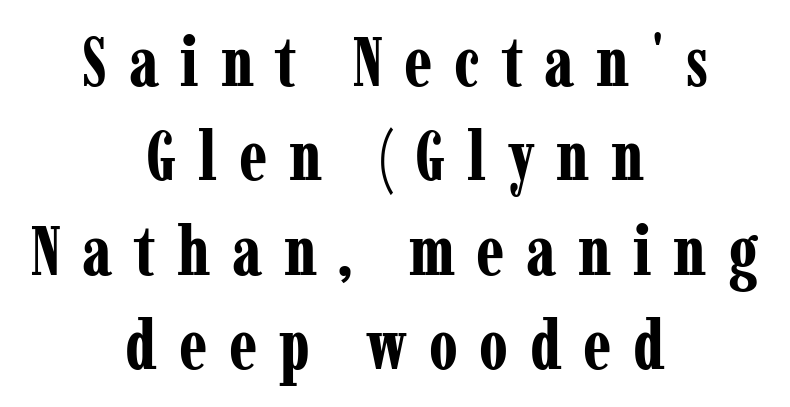
Q: Is the text bold? A: Yes.
Q: Is the text italic (slanted)? A: No, it is upright.
Q: Is the typeface a serif or a sans-serif typeface? A: Serif.
Q: Is the text underlined? A: No.
Q: How is the paragraph aligned? A: Centered.
Q: Is the spacing between letters normal or unusually wide? A: Unusually wide.
Q: Is the spacing between lines tight, normal or loose? A: Normal.
Q: Width (condensed, normal, or wide)? A: Condensed.
Q: Stroke contrast? A: Low.
Q: x-height? A: Medium.
Q: Monospaced? A: No.
